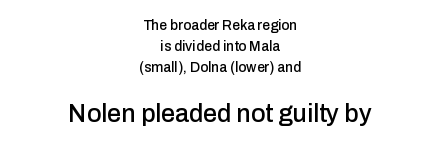
This layout puts the modest block above and the oversized block below. Rule under the text: the space is simply empty. Designer's note — italics off, roman on. A typesetter would call this zero additional tracking. Horizontal bands of white between lines are of average thickness. One-word summary of the alignment: center.
